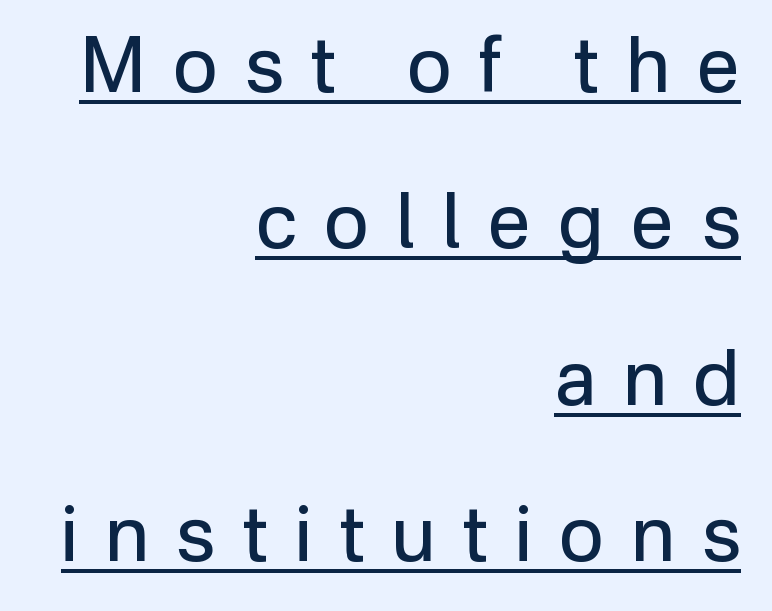
The image shows 77 px regular-weight sans-serif type, upright; set right-aligned, loose line spacing (2.03x), unusually wide letter spacing (+0.35 em), underlined; low stroke contrast and a medium x-height.
